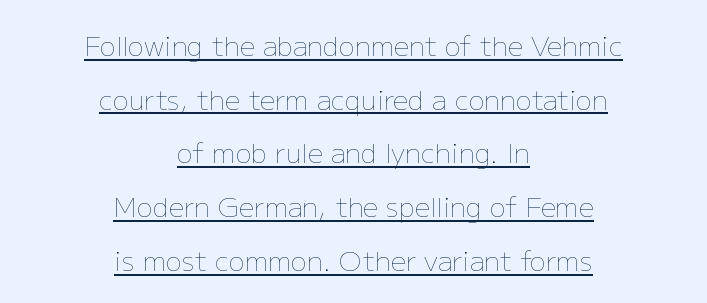
Q: Is the text bold? A: No.
Q: Is the text italic (slanted)? A: No, it is upright.
Q: Is the text underlined? A: Yes.
Q: How is the paragraph aligned? A: Centered.
Q: Is the spacing between letters normal or unusually wide? A: Normal.
Q: Is the spacing between lines tight, normal or loose? A: Loose.
